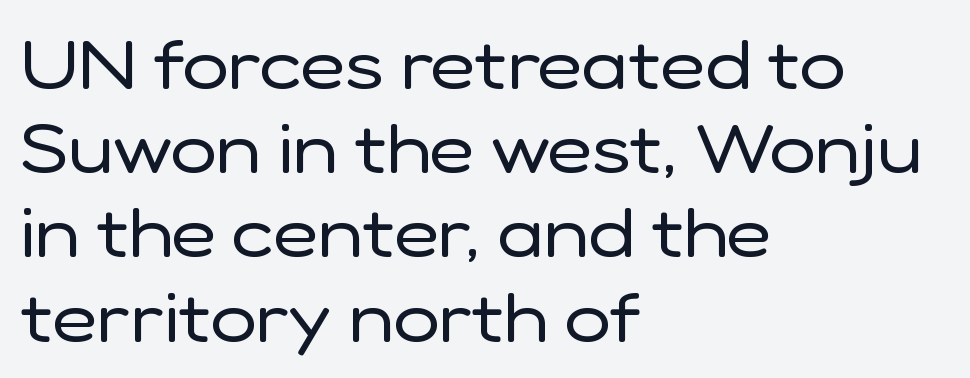
Q: Is the text bold? A: No.
Q: Is the text italic (slanted)? A: No, it is upright.
Q: Is the typeface a serif or a sans-serif typeface? A: Sans-serif.
Q: Is the text underlined? A: No.
Q: How is the paragraph aligned? A: Left-aligned.
Q: Is the spacing between letters normal or unusually wide? A: Normal.
Q: Width (condensed, normal, or wide)? A: Normal.
Q: Stroke contrast? A: Low.
Q: x-height? A: Medium.
Q: Monospaced? A: No.
